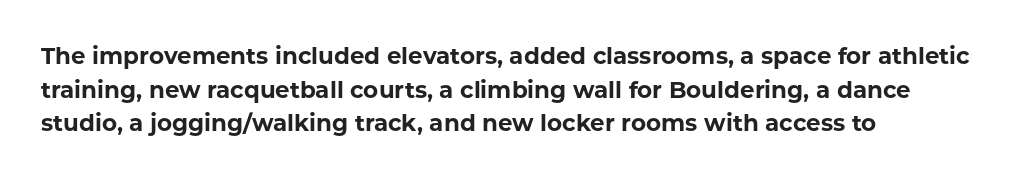
Q: Is the text bold? A: Yes.
Q: Is the text italic (slanted)? A: No, it is upright.
Q: Is the text underlined? A: No.
Q: How is the paragraph aligned? A: Left-aligned.
Q: Is the spacing between letters normal or unusually wide? A: Normal.
Q: Is the spacing between lines tight, normal or loose? A: Normal.
